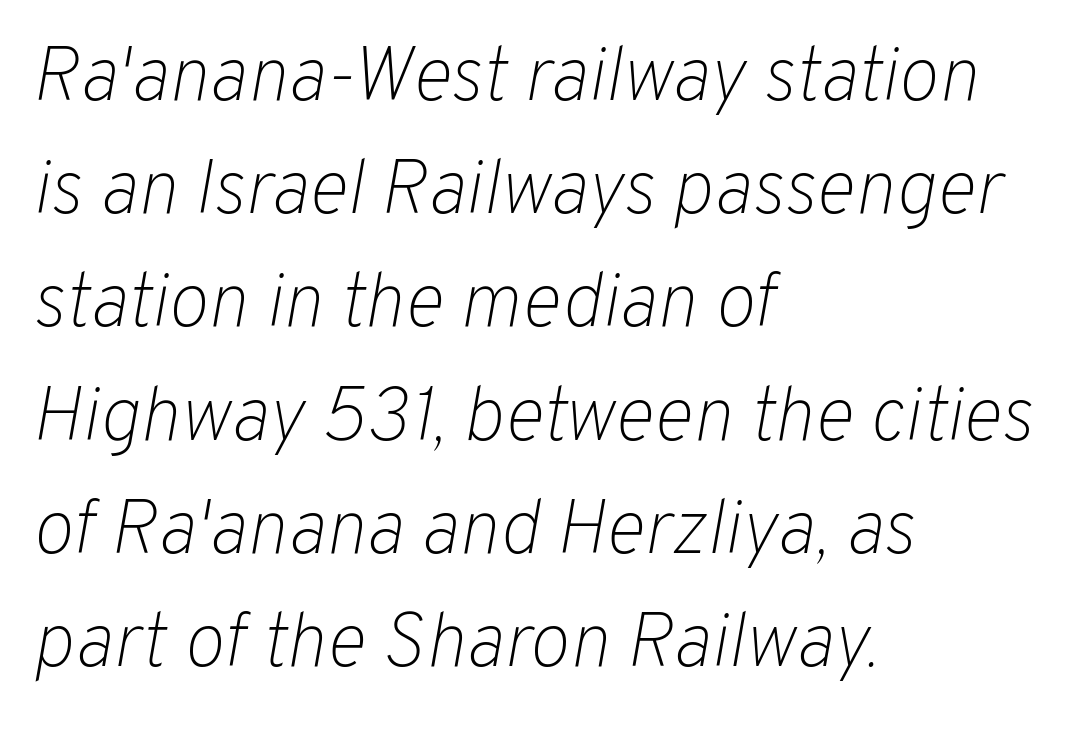
Weight: in the light-to-regular range. Evenly set lines give the paragraph a standard silhouette. The face used here is proportionally spaced, like ordinary book or web type. Where is the straight margin? On the left.
